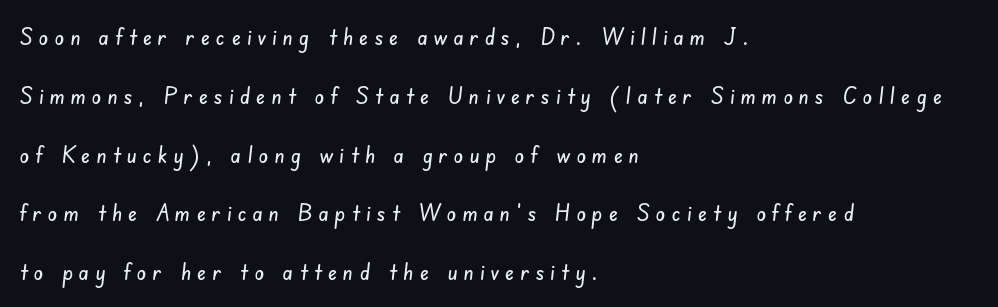
Every row of glyphs begins at an identical x-position on the left. Students, note that the glyphs here are deliberately spaced far apart. What's the leading like? Stretched, with rows far apart. Nobody drew a line under any word here.
